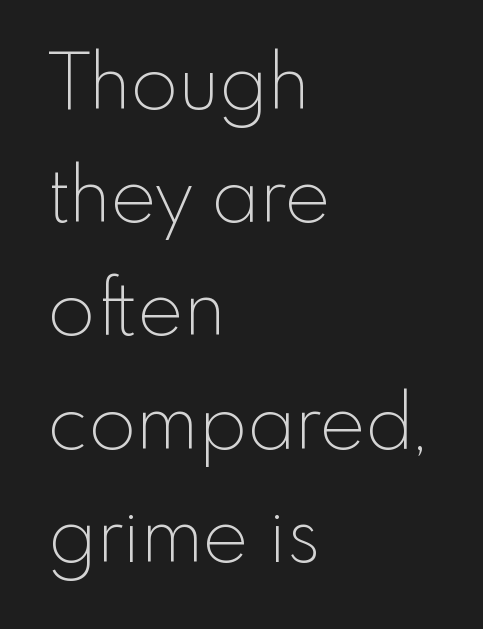
Varying glyph widths throughout — classic text-font behaviour. The vertical gap from one line to the next is medium. Type without underlining. Classification — sans serif.
